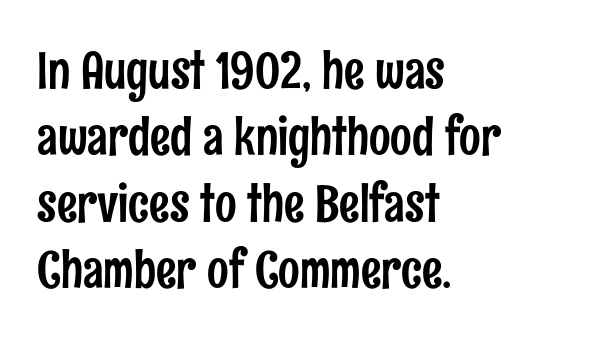
The image shows 51 px condensed sans-serif type, upright; set left-aligned, normal line spacing (1.3x), normal letter spacing, not underlined; low stroke contrast and a medium x-height.
